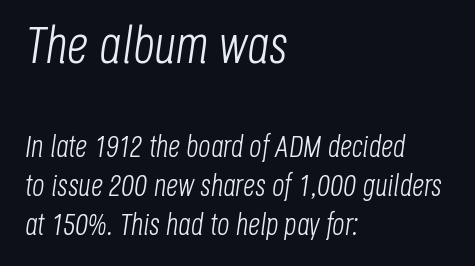
The image shows 53 px light, condensed type, italic (leaning right); set left-aligned, normal line spacing (1.3x), normal letter spacing, not underlined; the first (top) block is 1.77x larger; low stroke contrast and a large x-height.
